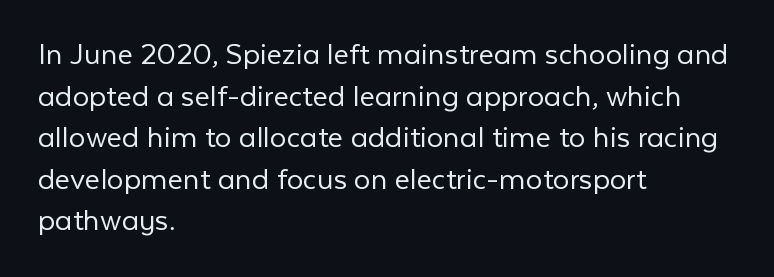
{"serif": "no", "italic": "no", "bold": "no", "weight": "light", "width": "normal", "stroke_contrast": "low", "x_height": "medium", "monospaced": "no", "underline": "no", "align": "left", "line_spacing": "normal", "line_spacing_ratio": 1.26, "letter_spacing": "normal", "letter_spacing_em": 0.0, "glyph_px": 33}
